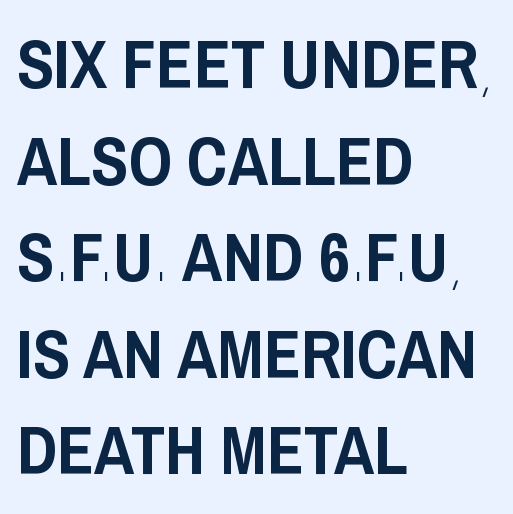
{"serif": "no", "italic": "no", "width": "condensed", "stroke_contrast": "low", "x_height": "large", "monospaced": "no", "underline": "no", "align": "left", "line_spacing": "normal", "line_spacing_ratio": 1.42, "letter_spacing": "normal", "letter_spacing_em": 0.0, "glyph_px": 68}
